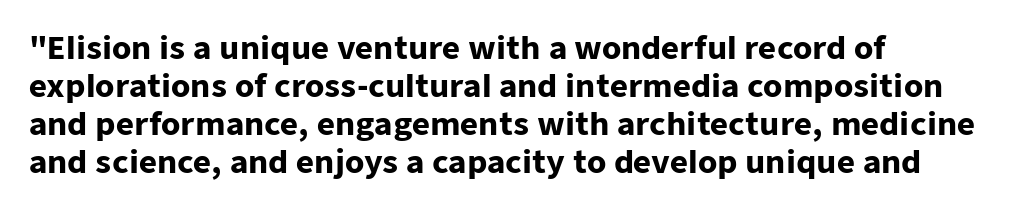
Q: Is the text bold? A: Yes.
Q: Is the text italic (slanted)? A: No, it is upright.
Q: Is the typeface a serif or a sans-serif typeface? A: Sans-serif.
Q: Is the text underlined? A: No.
Q: How is the paragraph aligned? A: Left-aligned.
Q: Is the spacing between letters normal or unusually wide? A: Normal.
Q: Width (condensed, normal, or wide)? A: Normal.
Q: Stroke contrast? A: Low.
Q: x-height? A: Medium.
Q: Monospaced? A: No.
